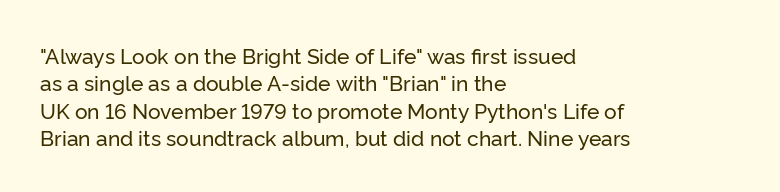
Q: Is the text italic (slanted)? A: No, it is upright.
Q: Is the text underlined? A: No.
Q: How is the paragraph aligned? A: Left-aligned.
Q: Is the spacing between letters normal or unusually wide? A: Normal.
Q: Is the spacing between lines tight, normal or loose? A: Normal.
